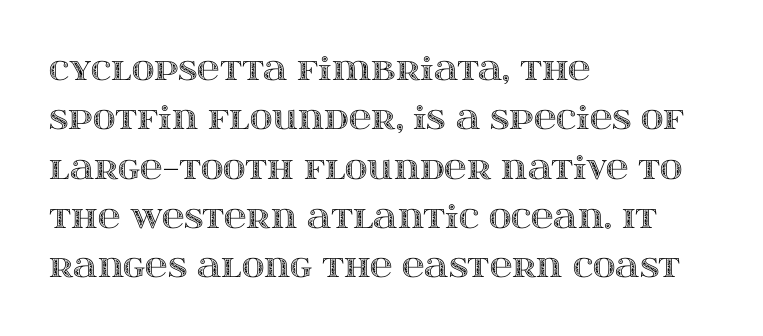
Q: Is the text italic (slanted)? A: No, it is upright.
Q: Is the text underlined? A: No.
Q: How is the paragraph aligned? A: Left-aligned.
Q: Is the spacing between letters normal or unusually wide? A: Normal.
Q: Is the spacing between lines tight, normal or loose? A: Normal.
Q: Width (condensed, normal, or wide)? A: Wide.
Q: x-height? A: Large.
Q: Monospaced? A: No.
